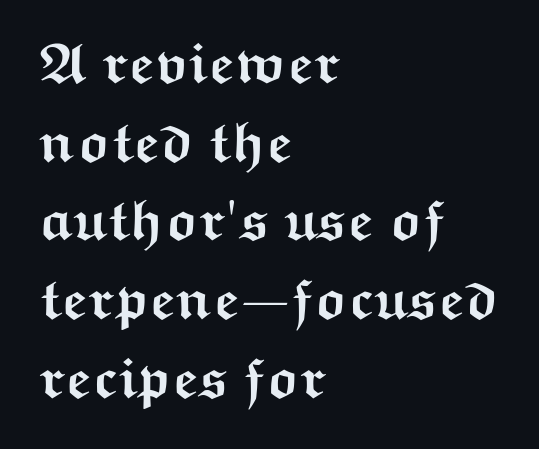
The passage shown is typed in a proportional face where columns would drift. Horizontal bands of white between lines are of average thickness. Designer's note — italics off, roman on. This rendering employs a face without finishing strokes, i.e., a sans-serif. These lines are set flush left with a ragged right edge.
